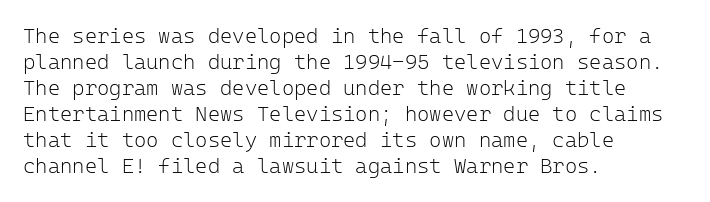
The image shows 21 px text type, upright; set left-aligned, line spacing 1.24x, normal letter spacing, not underlined.
